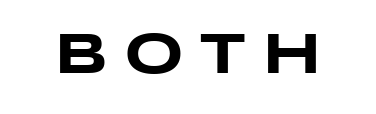
Someone cranked the tracking dial way up on this one. The typesetting leans heavy: a genuine bold. The string is rendered with underlining switched off. Think of a printed novel: that variable character pitch is what you see here.
